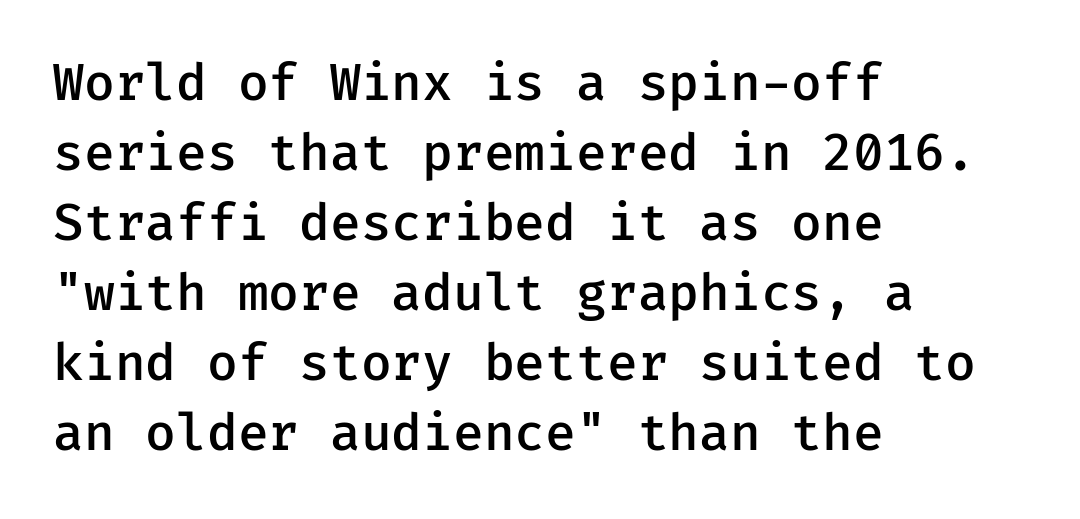
{"serif": "no", "italic": "no", "bold": "semi", "weight": "semibold", "width": "normal", "stroke_contrast": "low", "x_height": "medium", "underline": "no", "align": "left", "line_spacing": "normal", "line_spacing_ratio": 1.4, "letter_spacing": "normal", "letter_spacing_em": 0.0, "glyph_px": 50}
